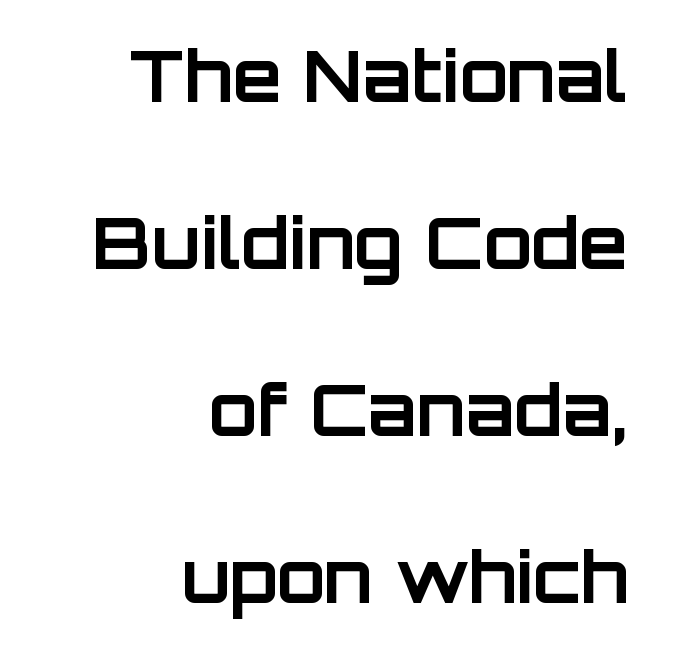
Do the letters lean? They stand straight. Check under the words: just untouched page. Stroke terminals: plain, sans-serif. Chunky letters — that's bold for sure. This sample has the flowing, uneven cadence of proportional lettering.
